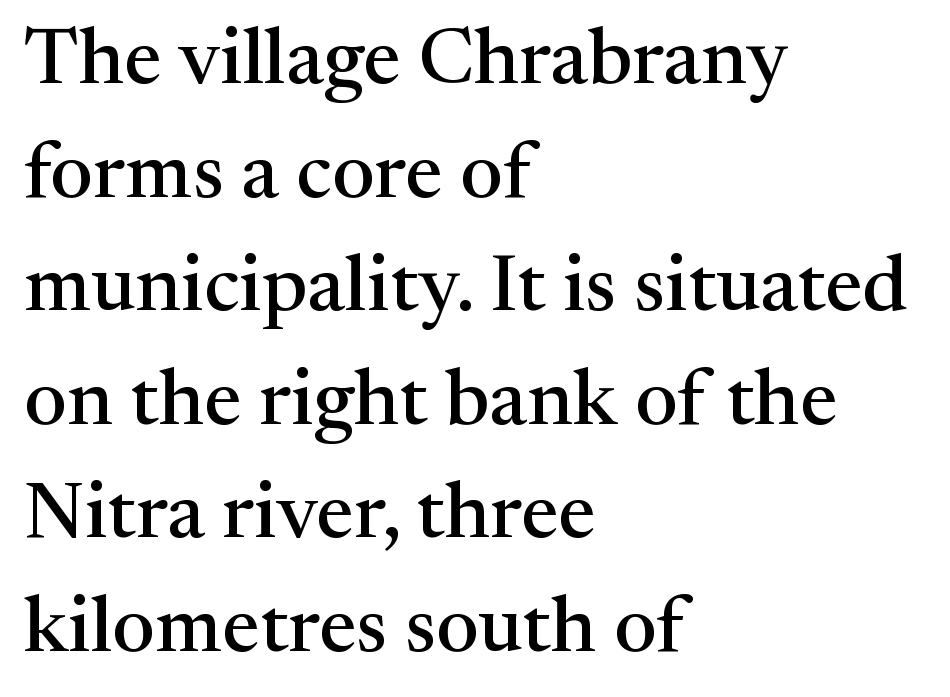
The image shows 80 px serif type, upright; set left-aligned, normal line spacing (1.42x), normal letter spacing, not underlined; medium stroke contrast and a medium x-height.
